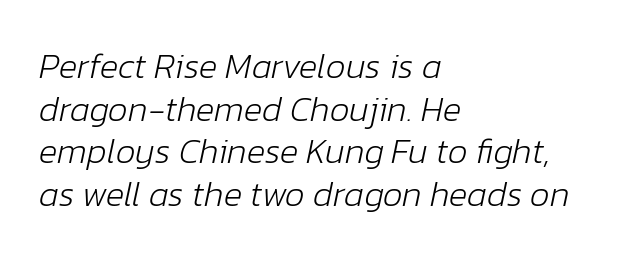
Q: Is the text bold? A: No.
Q: Is the text italic (slanted)? A: Yes, it leans right by about 12 degrees.
Q: Is the text underlined? A: No.
Q: How is the paragraph aligned? A: Left-aligned.
Q: Is the spacing between letters normal or unusually wide? A: Normal.
Q: Width (condensed, normal, or wide)? A: Normal.
Q: Stroke contrast? A: Low.
Q: x-height? A: Medium.
Q: Monospaced? A: No.
